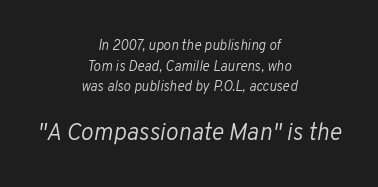
{"italic": "yes", "lean": "right", "slant_degrees": 10, "bold": "no", "underline": "no", "align": "center", "line_spacing": "normal", "line_spacing_ratio": 1.47, "letter_spacing": "normal", "letter_spacing_em": 0.0, "larger_block": "second", "size_ratio": 1.71, "glyph_px": 24}
